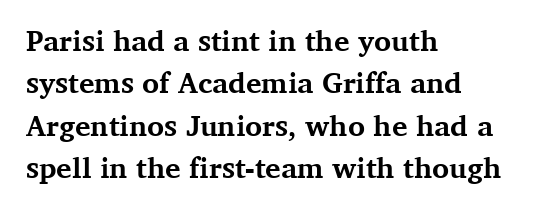
{"serif": "yes", "italic": "no", "bold": "yes", "weight": "bold", "width": "normal", "stroke_contrast": "medium", "x_height": "medium", "monospaced": "no", "underline": "no", "align": "left", "line_spacing": "normal", "line_spacing_ratio": 1.46, "letter_spacing": "normal", "letter_spacing_em": 0.0, "glyph_px": 29}
